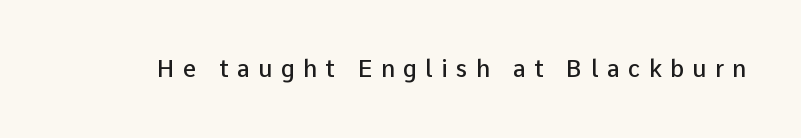
Letters rest on an invisible, unmarked baseline. Characters follow at a spacing far wider than the type designer built in. This is moderately heavy type, rendered in semibold. The font's upright variant was chosen for this text.
